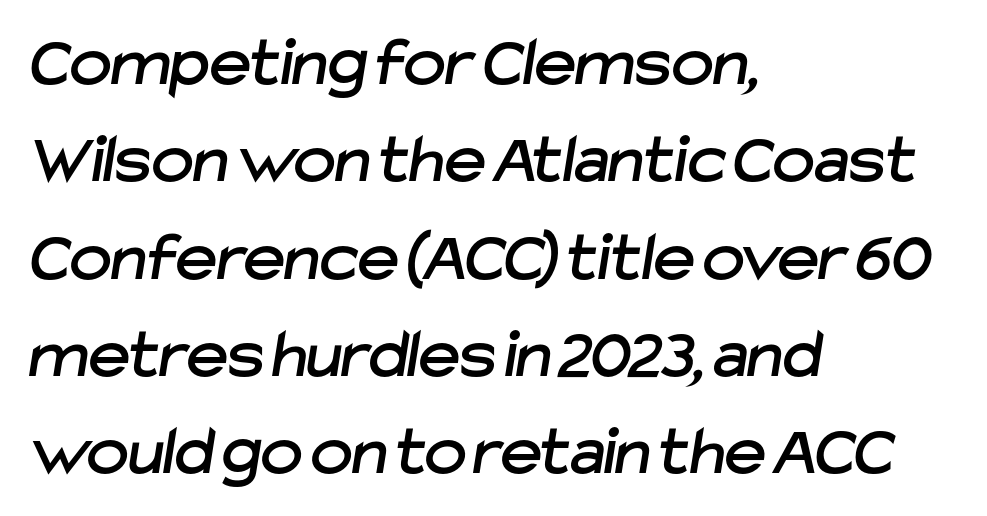
These lines stack with their left ends in a neat column. Here the glyphs are tracked normally, forming tight word shapes. If you measured baseline to baseline, you'd find a middling distance. The strip under each line holds only bare page. To sum up the face: it is a sans, with no serifs. Character widths vary here, with narrow letters taking less room than wide ones.
